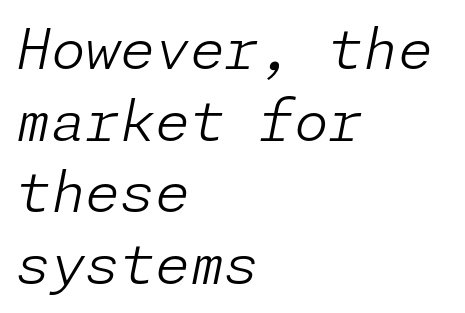
Underlining? Definitely not there. Posture: slanted. The rag falls on the right side of this text block. Caption: face not bold, strokes unweighted.
